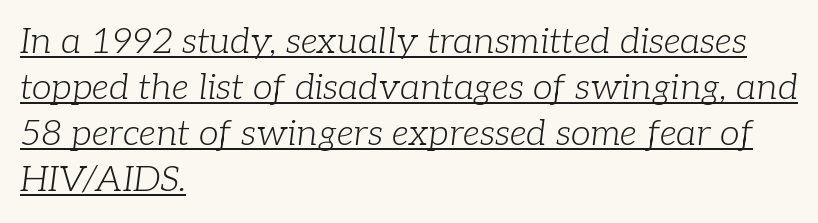
The image shows 36 px light serif type, italic (leaning right); set left-aligned, normal line spacing (1.28x), normal letter spacing, underlined; low stroke contrast and a medium x-height.
